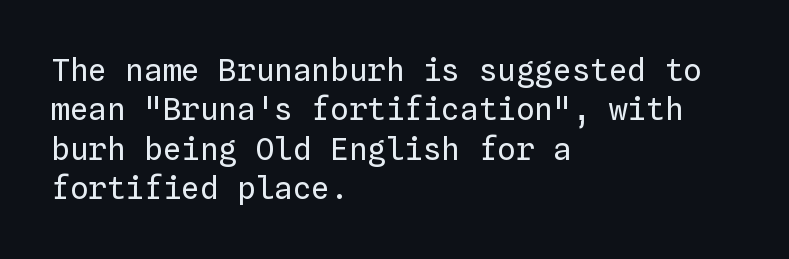
Weight class: somewhere from thin through regular. Compared with typical paragraphs, the rows here are spaced about the same. The letters stand upright; this is a roman face. Here the glyphs are tracked normally, forming tight word shapes.
